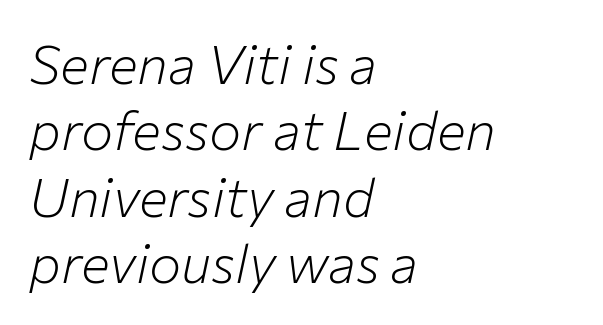
Q: Is the text bold? A: No.
Q: Is the text italic (slanted)? A: Yes, it leans right by about 12 degrees.
Q: Is the text underlined? A: No.
Q: How is the paragraph aligned? A: Left-aligned.
Q: Is the spacing between letters normal or unusually wide? A: Normal.
Q: Width (condensed, normal, or wide)? A: Normal.
Q: Stroke contrast? A: Low.
Q: x-height? A: Medium.
Q: Monospaced? A: No.
